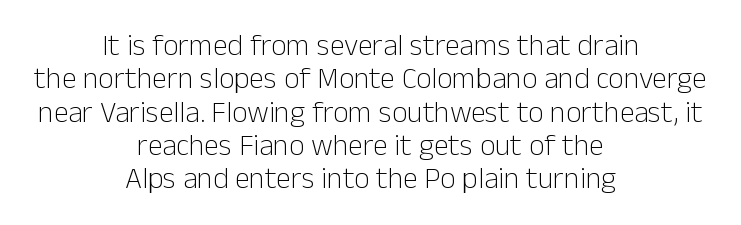
Q: Is the text bold? A: No.
Q: Is the text italic (slanted)? A: No, it is upright.
Q: Is the typeface a serif or a sans-serif typeface? A: Sans-serif.
Q: Is the text underlined? A: No.
Q: How is the paragraph aligned? A: Centered.
Q: Is the spacing between letters normal or unusually wide? A: Normal.
Q: Is the spacing between lines tight, normal or loose? A: Tight.
Q: Width (condensed, normal, or wide)? A: Normal.
Q: Stroke contrast? A: Low.
Q: x-height? A: Medium.
Q: Monospaced? A: No.
